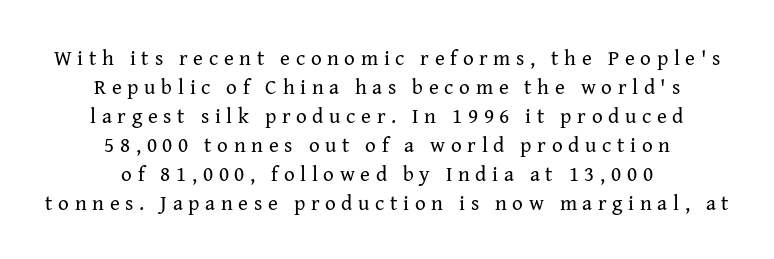
Q: Is the text bold? A: No.
Q: Is the text italic (slanted)? A: No, it is upright.
Q: Is the text underlined? A: No.
Q: How is the paragraph aligned? A: Centered.
Q: Is the spacing between letters normal or unusually wide? A: Unusually wide.
Q: Is the spacing between lines tight, normal or loose? A: Normal.
